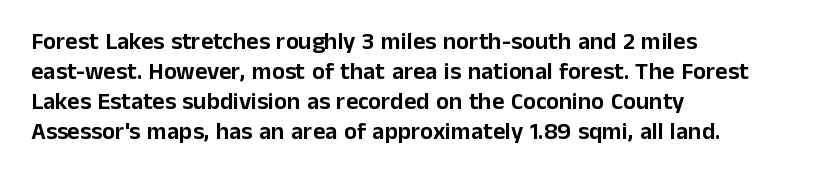
Q: Is the text italic (slanted)? A: No, it is upright.
Q: Is the text underlined? A: No.
Q: How is the paragraph aligned? A: Left-aligned.
Q: Is the spacing between letters normal or unusually wide? A: Normal.
Q: Is the spacing between lines tight, normal or loose? A: Normal.
